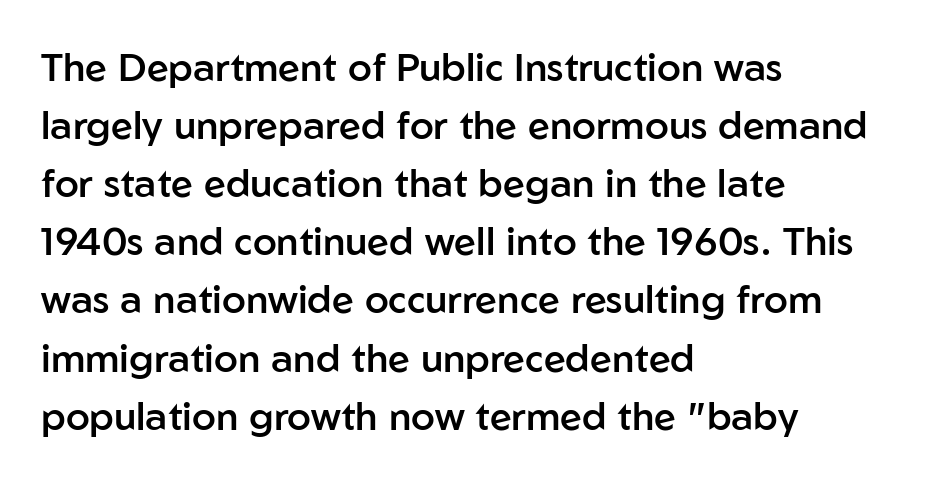
{"serif": "no", "italic": "no", "bold": "semi", "weight": "semibold", "width": "normal", "stroke_contrast": "low", "x_height": "medium", "monospaced": "no", "underline": "no", "align": "left", "line_spacing": "normal", "line_spacing_ratio": 1.49, "letter_spacing": "normal", "letter_spacing_em": 0.0, "glyph_px": 39}
